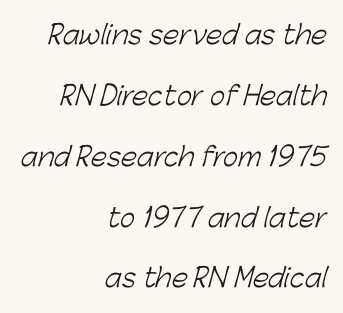
{"bold": "no", "underline": "no", "align": "right", "line_spacing": "loose", "line_spacing_ratio": 2.34, "letter_spacing": "normal", "letter_spacing_em": 0.0, "glyph_px": 26}
